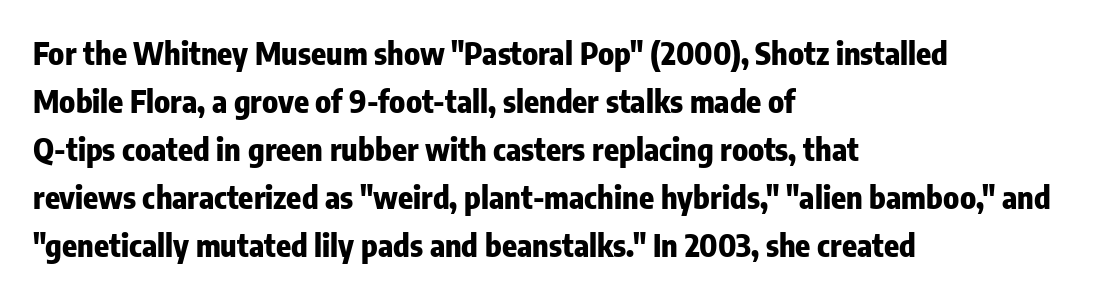
Q: Is the text bold? A: Yes.
Q: Is the text italic (slanted)? A: No, it is upright.
Q: Is the typeface a serif or a sans-serif typeface? A: Sans-serif.
Q: Is the text underlined? A: No.
Q: How is the paragraph aligned? A: Left-aligned.
Q: Is the spacing between letters normal or unusually wide? A: Normal.
Q: Is the spacing between lines tight, normal or loose? A: Normal.
Q: Width (condensed, normal, or wide)? A: Condensed.
Q: Stroke contrast? A: Low.
Q: x-height? A: Medium.
Q: Monospaced? A: No.
